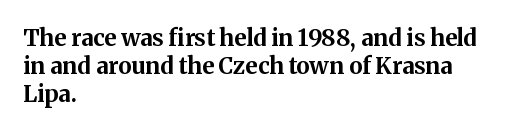
Q: Is the text bold? A: Yes.
Q: Is the text italic (slanted)? A: No, it is upright.
Q: Is the text underlined? A: No.
Q: How is the paragraph aligned? A: Left-aligned.
Q: Is the spacing between letters normal or unusually wide? A: Normal.
